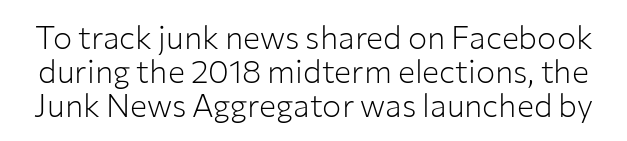
{"serif": "no", "italic": "no", "bold": "no", "weight": "light", "width": "normal", "stroke_contrast": "low", "x_height": "medium", "monospaced": "no", "underline": "no", "line_spacing": "tight", "line_spacing_ratio": 1.07, "letter_spacing": "normal", "letter_spacing_em": 0.0, "glyph_px": 32}
